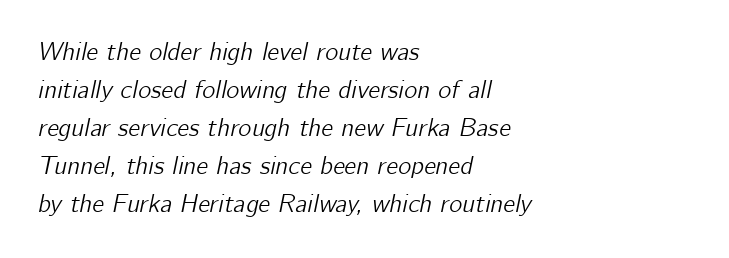
Q: Is the text italic (slanted)? A: Yes, it leans right by about 12 degrees.
Q: Is the text underlined? A: No.
Q: How is the paragraph aligned? A: Left-aligned.
Q: Is the spacing between letters normal or unusually wide? A: Normal.
Q: Is the spacing between lines tight, normal or loose? A: Normal.
